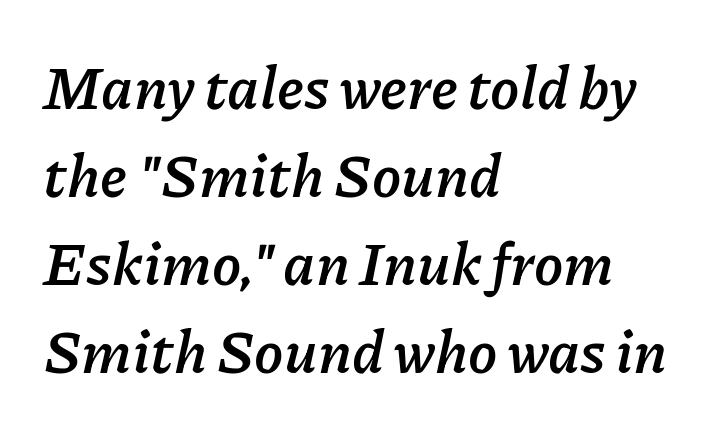
{"italic": "yes", "lean": "right", "slant_degrees": 11, "bold": "yes", "weight": "semibold", "width": "normal", "stroke_contrast": "low", "x_height": "medium", "monospaced": "no", "underline": "no", "align": "left", "line_spacing": "normal", "line_spacing_ratio": 1.49, "letter_spacing": "normal", "letter_spacing_em": 0.0, "glyph_px": 59}
